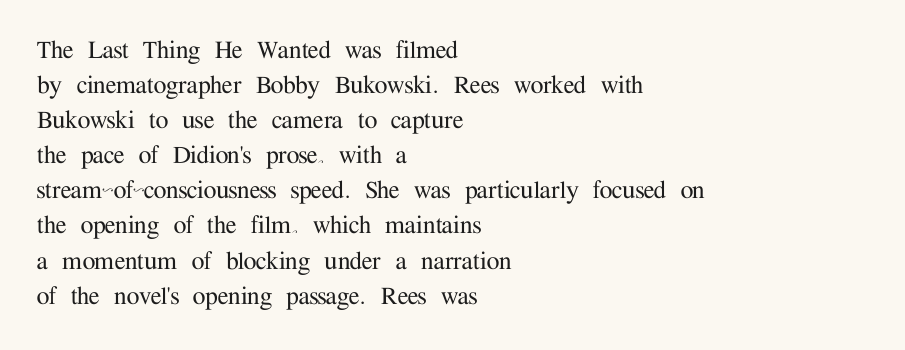
Layout note: lines flush left. You can tell it's not italic because the verticals are truly vertical. Letter spacing: default. Check where the strokes stop: tiny serifs finish them off. You could not count columns in this text — the font is proportionally spaced.
